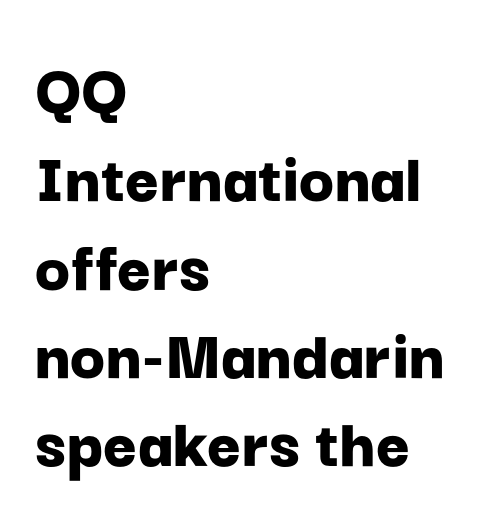
The image shows 73 px bold sans-serif type, upright; set left-aligned, line spacing 1.21x, normal letter spacing, not underlined; low stroke contrast and a medium x-height.
